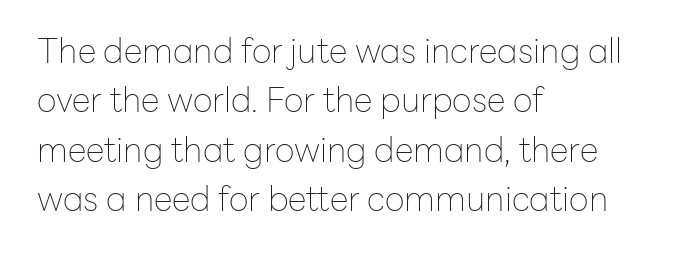
{"serif": "no", "italic": "no", "bold": "no", "weight": "thin", "width": "normal", "stroke_contrast": "low", "x_height": "medium", "monospaced": "no", "underline": "no", "align": "left", "line_spacing": "normal", "line_spacing_ratio": 1.45, "letter_spacing": "normal", "letter_spacing_em": 0.0, "glyph_px": 34}
